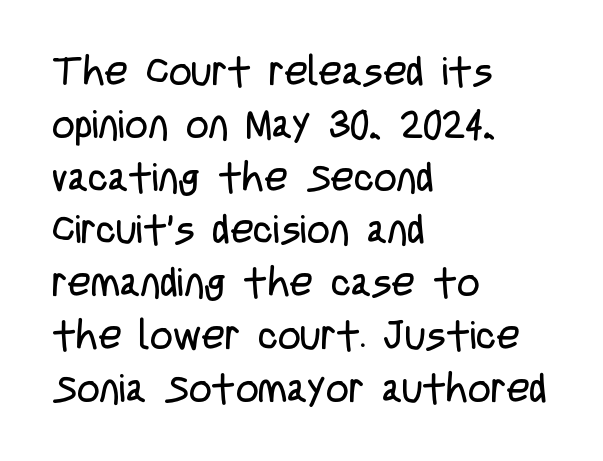
The image shows 40 px regular-weight, condensed sans-serif type, upright; set left-aligned, normal line spacing (1.32x), normal letter spacing, not underlined; low stroke contrast and a large x-height.
